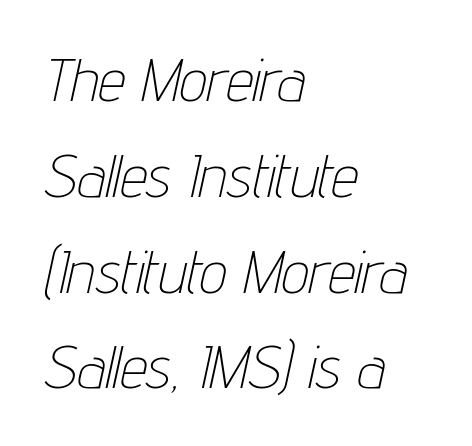
The image shows 61 px thin, condensed type, italic (leaning right); set left-aligned, normal line spacing (1.57x), normal letter spacing, not underlined; low stroke contrast and a medium x-height.
